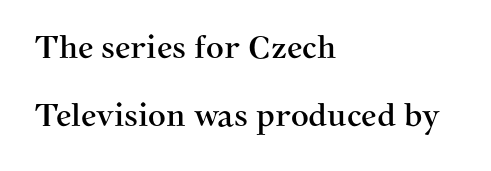
Layout note: lines flush left. Glance below the letters and you will spot only blank space. Summary of vertical rhythm: relaxed, with wide interline spacing. A roman cut, with each character standing at attention. Is this a fixed-width face? No — the glyphs have proportional, varying widths. The tracking reads as untouched default to a designer's eye.
